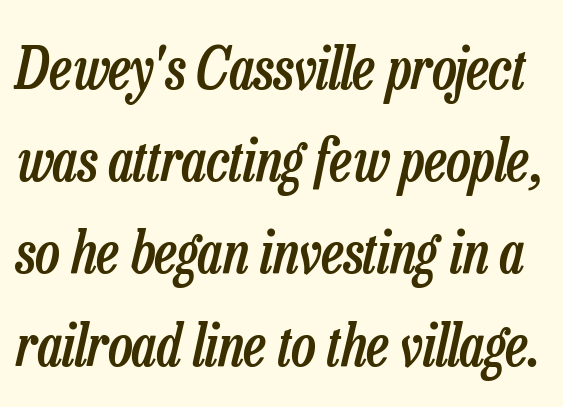
Q: Is the text bold? A: Semi-bold.
Q: Is the text italic (slanted)? A: Yes, it leans right by about 13 degrees.
Q: Is the text underlined? A: No.
Q: Is the spacing between letters normal or unusually wide? A: Normal.
Q: Is the spacing between lines tight, normal or loose? A: Normal.
Q: Width (condensed, normal, or wide)? A: Condensed.
Q: Stroke contrast? A: Low.
Q: x-height? A: Medium.
Q: Monospaced? A: No.
